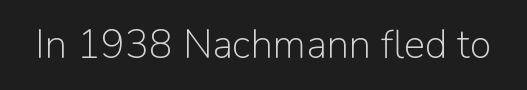
Q: Is the text bold? A: No.
Q: Is the text italic (slanted)? A: No, it is upright.
Q: Is the typeface a serif or a sans-serif typeface? A: Sans-serif.
Q: Is the text underlined? A: No.
Q: Is the spacing between letters normal or unusually wide? A: Normal.
Q: Width (condensed, normal, or wide)? A: Normal.
Q: Stroke contrast? A: Low.
Q: x-height? A: Medium.
Q: Monospaced? A: No.
